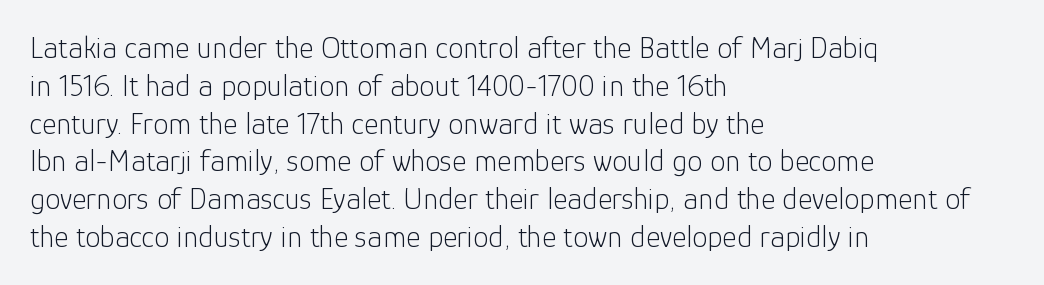
A quiet, ordinary-to-light weight characterises the typeface. The rendering shows plain stroke endings on the letterforms — a sans-serif design. No extra tracking has been applied to these lines. Letters rest on an invisible, unmarked baseline. The passage shown is typed in a proportional face where columns would drift. The lettering holds an erect, upright posture throughout.
